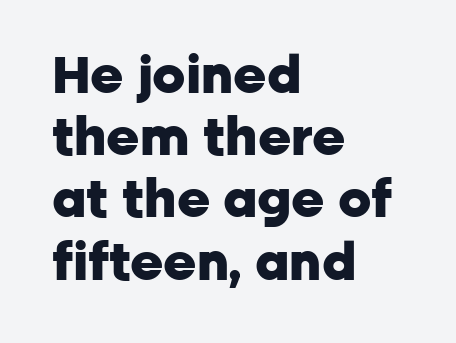
A full-strength bold gives these letters their thick strokes. Inter-character spacing is left at the font's built-in metrics. The face used here is proportionally spaced, like ordinary book or web type. Underline: absent. This is roman type, the default non-slanted kind. A sans-serif font was chosen for this passage.
